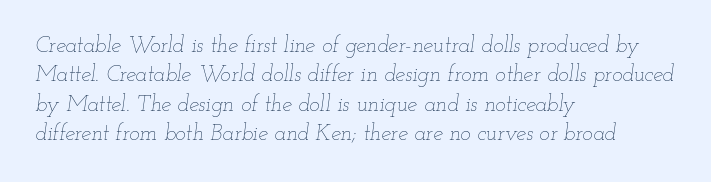
The lines in this sample share a left origin and differ only in where they stop. The lettering tilts uniformly, giving the passage an italic look. The letterforms sit at book weight or below. Clear beneath every line of the passage. You could call the tracking neutral — neither tight nor loose. The rendering uses a moderate line-height, typical for paragraphs.
